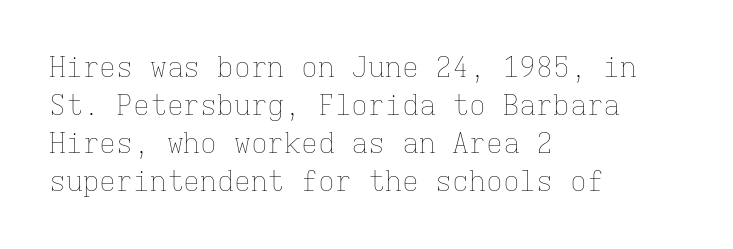
The image shows 28 px thin type, upright, monospaced; set left-aligned, normal line spacing (1.36x), normal letter spacing, not underlined; low stroke contrast and a medium x-height.
